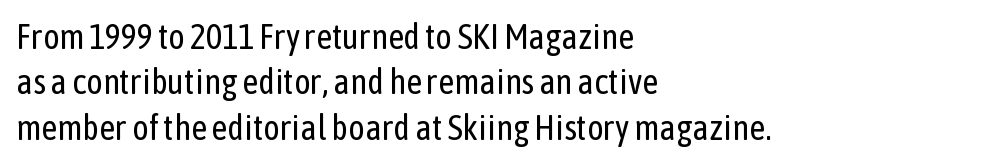
Font category for this specimen: sans-serif. Reading down the column, the eye jumps a familiar distance to each next line. Horizontal alignment here is leftward, the default for most running prose. These lines are rendered in a variable-pitch font. Rule under the text: the space is simply empty. The lettering holds an erect, upright posture throughout.
